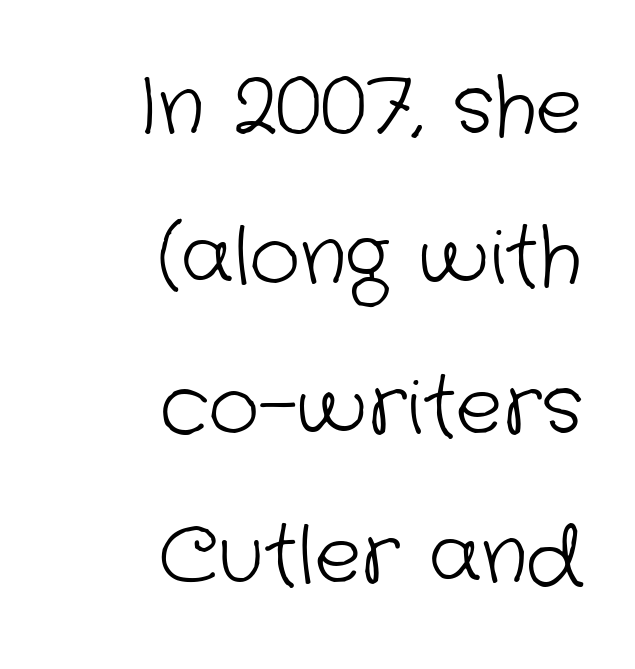
Q: Is the text bold? A: No.
Q: Is the typeface a serif or a sans-serif typeface? A: Sans-serif.
Q: Is the text underlined? A: No.
Q: How is the paragraph aligned? A: Right-aligned.
Q: Is the spacing between letters normal or unusually wide? A: Normal.
Q: Is the spacing between lines tight, normal or loose? A: Loose.
Q: Width (condensed, normal, or wide)? A: Normal.
Q: Stroke contrast? A: Low.
Q: x-height? A: Medium.
Q: Monospaced? A: No.
